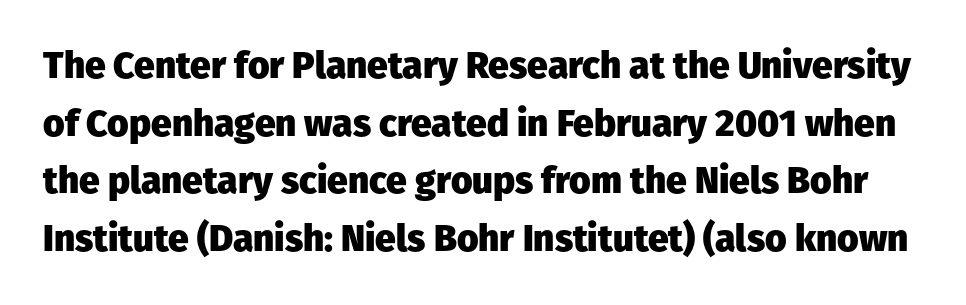
This sample keeps an unexceptional amount of space between lines. Type without underlining. The face used here has the dense, thick strokes of a bold. Proportional: the letters do not fall into vertical columns. Is this a sans? Yes — the strokes have no serifs.
